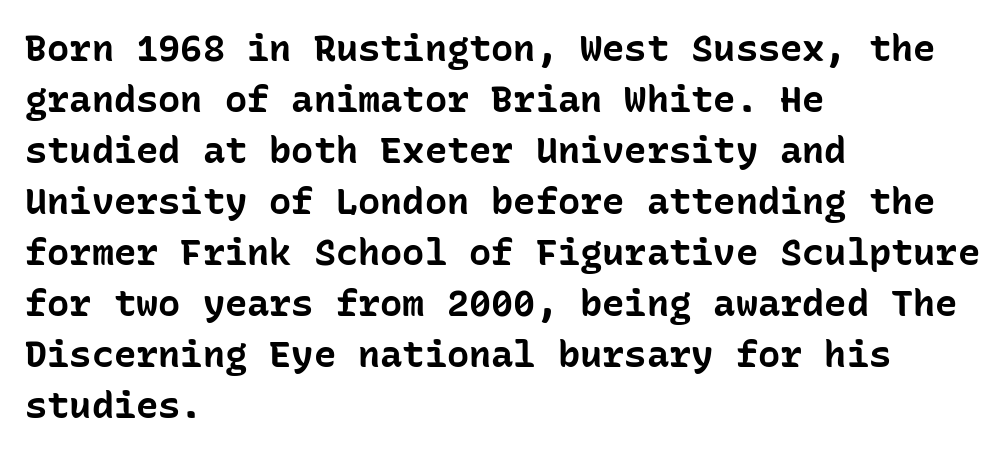
The lettering stays uniformly vertical, giving the passage a roman look. Looks like terminal output: every glyph gets an equal slot. Stroke thickness is high; the sample reads as a true bold. Look at the tracking — it's just the regular setting, nothing added. The type family on display is of the sans-serif kind. This sample keeps an unexceptional amount of space between lines.
